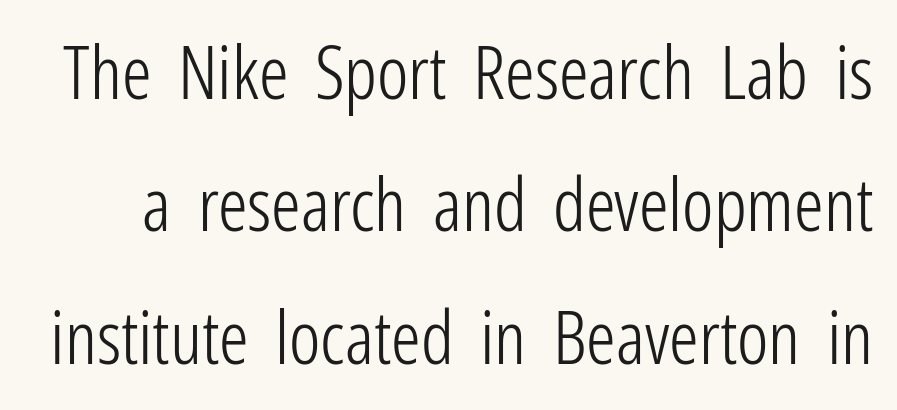
{"serif": "no", "italic": "no", "bold": "no", "weight": "light", "width": "condensed", "stroke_contrast": "low", "x_height": "medium", "monospaced": "no", "underline": "no", "line_spacing_ratio": 1.79, "letter_spacing": "normal", "letter_spacing_em": 0.0, "glyph_px": 74}
